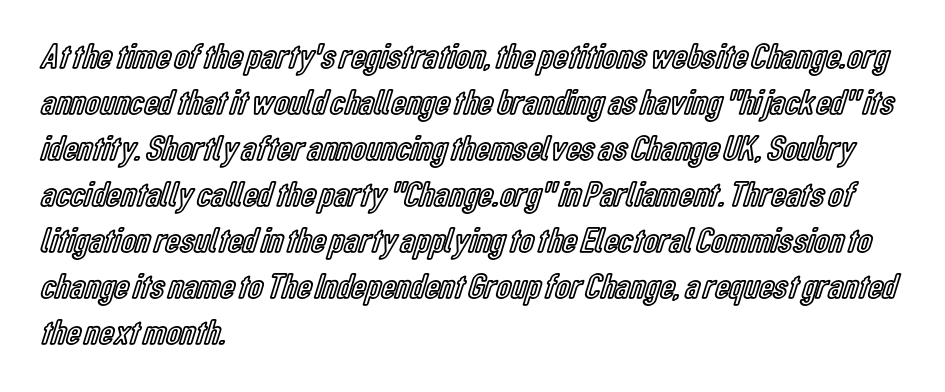
The area under the type is left untouched. The letters sit at their default tracking, neither squeezed nor spread. The passage shown is typed in a proportional face where columns would drift.
